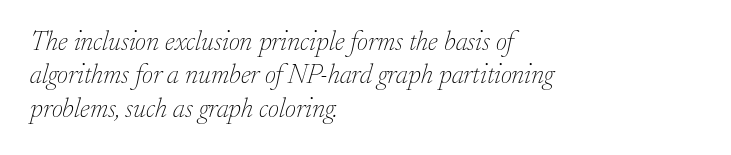
{"italic": "yes", "lean": "right", "slant_degrees": 17, "bold": "no", "underline": "no", "align": "left", "line_spacing_ratio": 1.24, "letter_spacing": "normal", "letter_spacing_em": 0.0, "glyph_px": 27}
